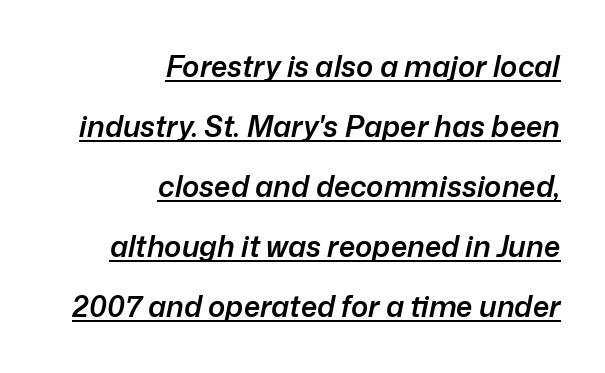
{"italic": "yes", "lean": "right", "slant_degrees": 12, "bold": "semi", "weight": "semibold", "width": "normal", "stroke_contrast": "low", "x_height": "medium", "monospaced": "no", "underline": "yes", "align": "right", "line_spacing": "loose", "line_spacing_ratio": 2.07, "letter_spacing": "normal", "letter_spacing_em": 0.0, "glyph_px": 29}
